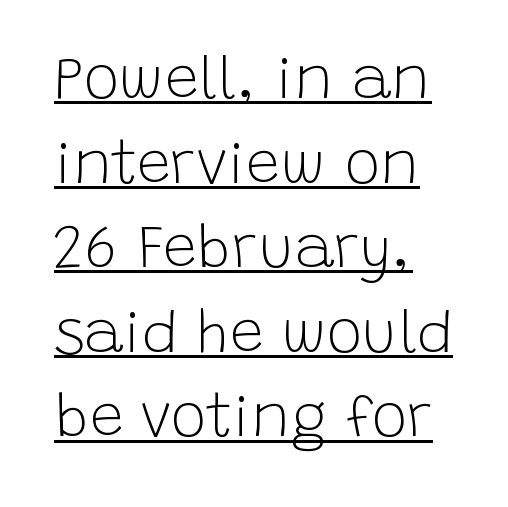
The image shows 60 px light sans-serif type, upright; set left-aligned, normal line spacing (1.41x), normal letter spacing, underlined; low stroke contrast and a large x-height.
